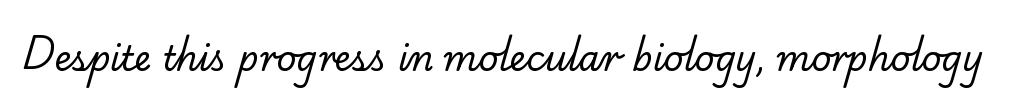
Q: Is the text bold? A: No.
Q: Is the text underlined? A: No.
Q: Is the spacing between letters normal or unusually wide? A: Normal.
Q: Width (condensed, normal, or wide)? A: Normal.
Q: Stroke contrast? A: Low.
Q: x-height? A: Small.
Q: Monospaced? A: No.
